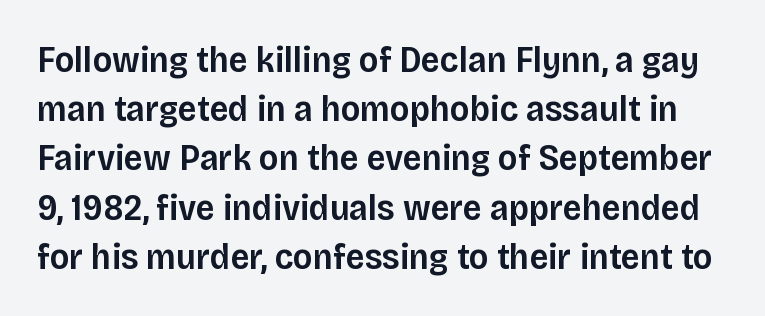
Italic: no, the glyphs are upright roman. Rule under the text: the space is simply empty. There is no visible air inserted between adjacent glyphs. Do the characters align in a grid? No, the font is proportional. Bold? Not quite — semibold, heavier than regular but stopping short. A typesetter would label this face a sans.
